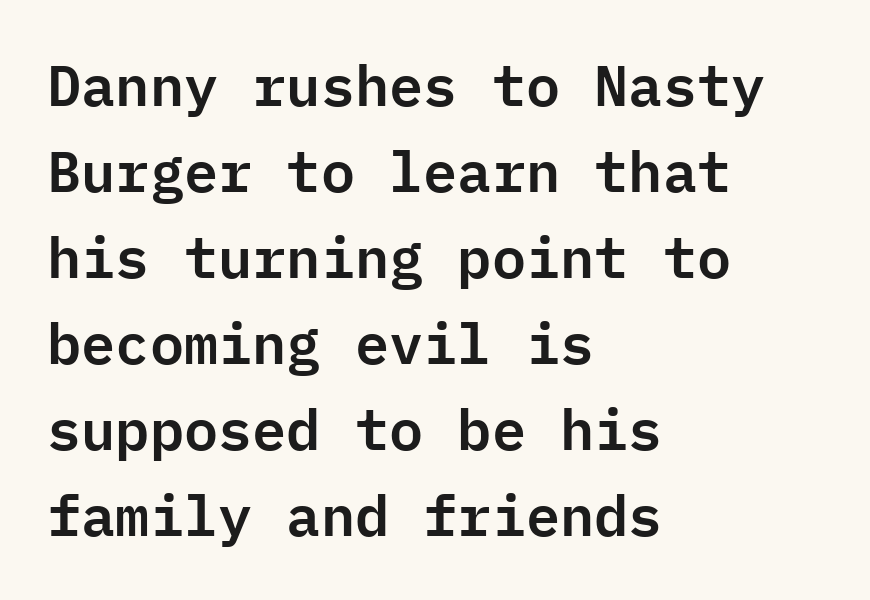
The image shows 57 px sans-serif type, upright, monospaced; set left-aligned, normal line spacing (1.51x), normal letter spacing, not underlined; low stroke contrast and a medium x-height.
